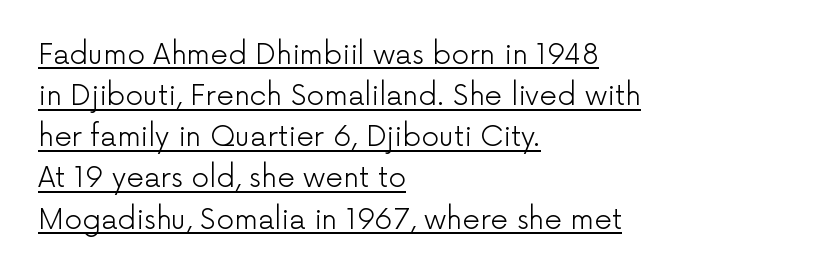
Character widths vary here, with narrow letters taking less room than wide ones. Vertical stems look standard width or narrower in stroke. The passage shown stacks its lines at a standard gap. The gaps between neighbouring characters are ordinary and unremarkable.
